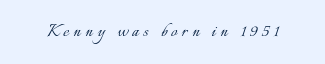
The strokes are not fattened; the text isn't bold. What stands out about the letter spacing? Its width — letters are far apart. Type without underlining.
